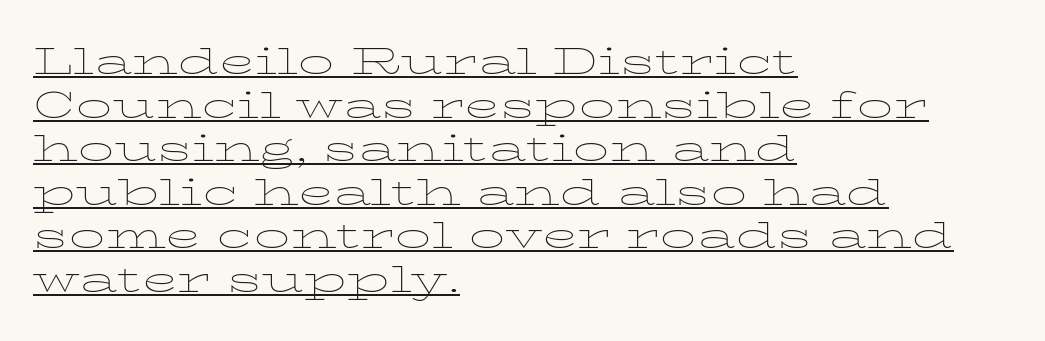
{"serif": "yes", "italic": "no", "bold": "no", "weight": "thin", "width": "wide", "stroke_contrast": "low", "x_height": "medium", "monospaced": "no", "underline": "yes", "align": "left", "line_spacing_ratio": 1.21, "letter_spacing": "normal", "letter_spacing_em": 0.0, "glyph_px": 36}
